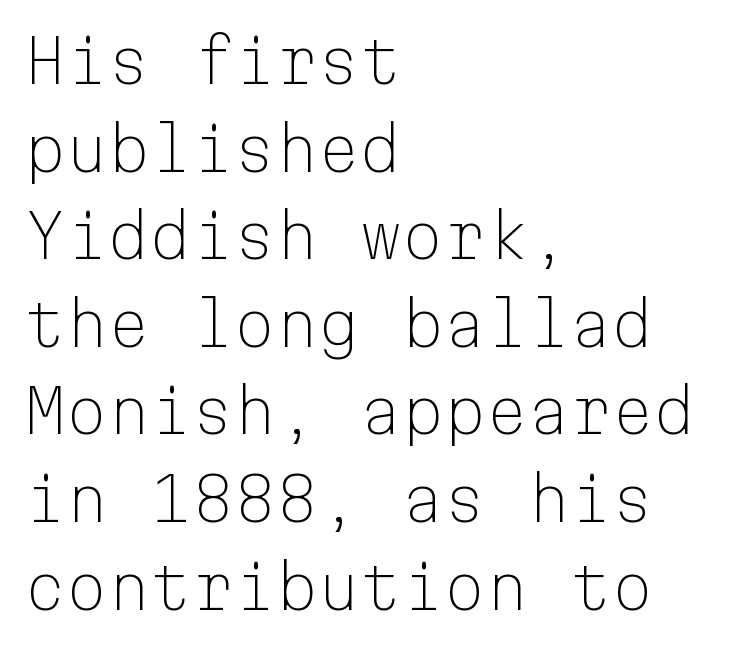
The image shows 60 px light sans-serif type, upright, monospaced; set left-aligned, normal line spacing (1.46x), normal letter spacing, not underlined; low stroke contrast and a medium x-height.
